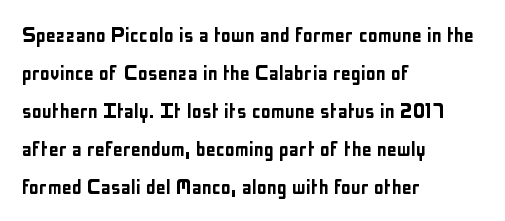
Plain, unruled lines of type. Each word holds together tightly as a unit, with standard inter-letter gaps. Every row of glyphs begins at an identical x-position on the left. Leading matches the norm, producing a regular column.
